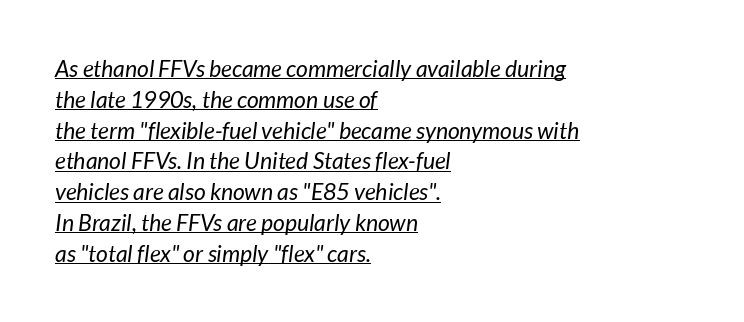
Counters stay open thanks to moderate or lighter strokes. The rag falls on the right side of this text block. Descenders here cross a horizontal rule under the line. Reading down the column, the eye jumps a familiar distance to each next line.
